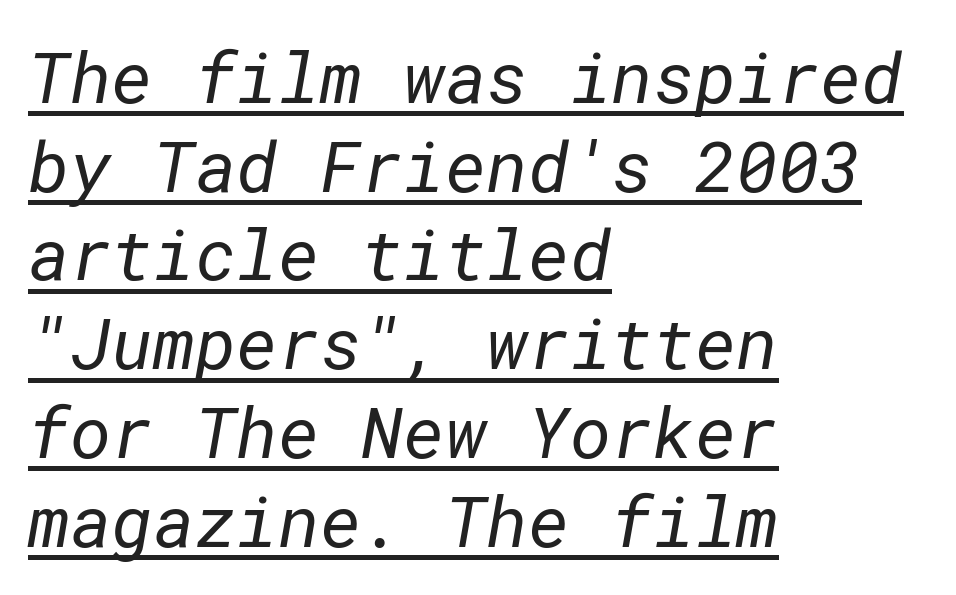
The image shows 71 px regular-weight sans-serif type; set left-aligned, normal line spacing (1.25x), normal letter spacing, underlined; low stroke contrast and a medium x-height.
